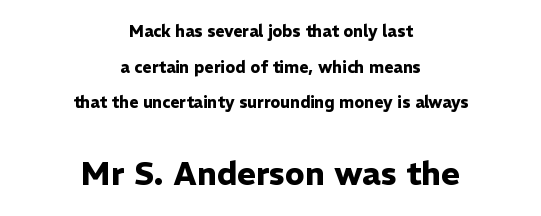
No italicization has been applied; the sample stays upright. I'd describe the lettering as bold — thick and assertive. The leading is generous, giving the passage an open texture. The rag falls on both sides of this text block equally. Stroke terminals: plain, sans-serif. Varying glyph widths throughout — classic text-font behaviour.
